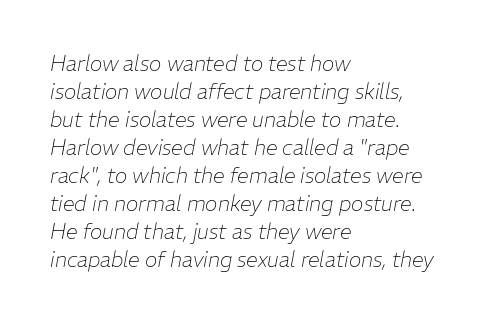
Q: Is the text bold? A: No.
Q: Is the text italic (slanted)? A: Yes, it leans right by about 11 degrees.
Q: Is the text underlined? A: No.
Q: How is the paragraph aligned? A: Left-aligned.
Q: Is the spacing between letters normal or unusually wide? A: Normal.
Q: Is the spacing between lines tight, normal or loose? A: Normal.
